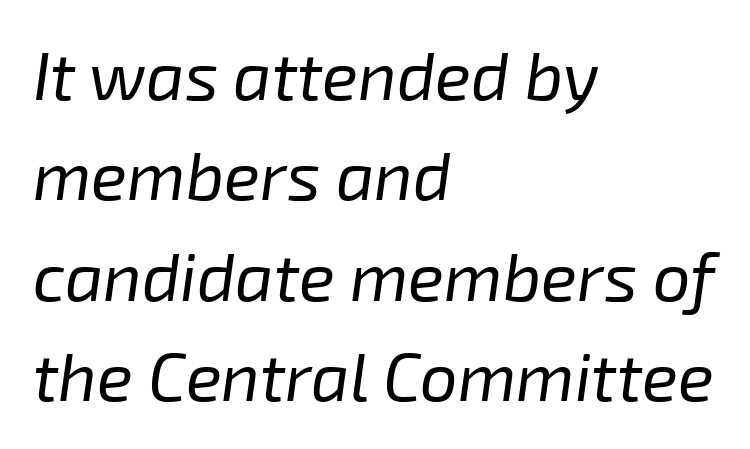
The gaps between neighbouring characters are ordinary and unremarkable. This sample keeps an unexceptional amount of space between lines. Casual observation: everything's shoved over to the left. Rule under the text: the space is simply empty.
